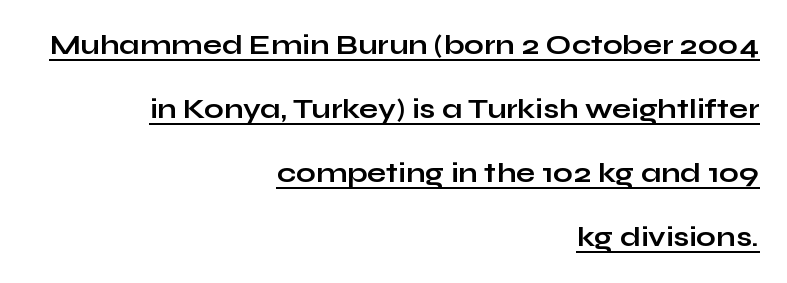
{"serif": "no", "italic": "no", "bold": "yes", "weight": "bold", "width": "wide", "stroke_contrast": "low", "x_height": "medium", "monospaced": "no", "underline": "yes", "align": "right", "line_spacing": "loose", "line_spacing_ratio": 2.29, "letter_spacing": "normal", "letter_spacing_em": 0.0, "glyph_px": 28}
